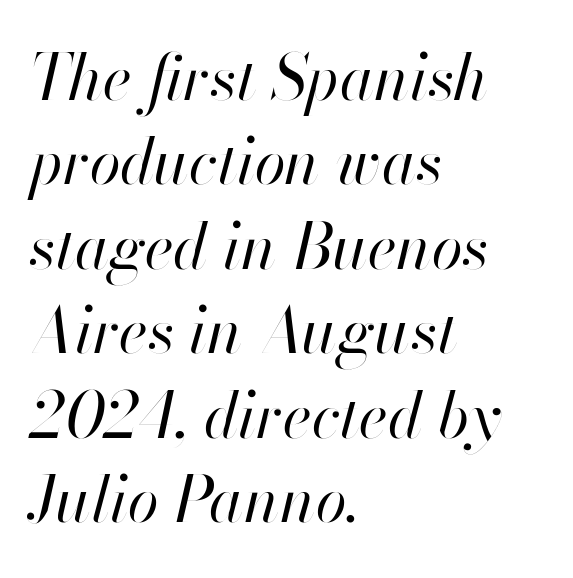
{"italic": "yes", "lean": "right", "slant_degrees": 13, "bold": "no", "weight": "regular", "width": "normal", "stroke_contrast": "high", "x_height": "small", "monospaced": "no", "underline": "no", "align": "left", "line_spacing": "normal", "line_spacing_ratio": 1.34, "letter_spacing": "normal", "letter_spacing_em": 0.0, "glyph_px": 63}
